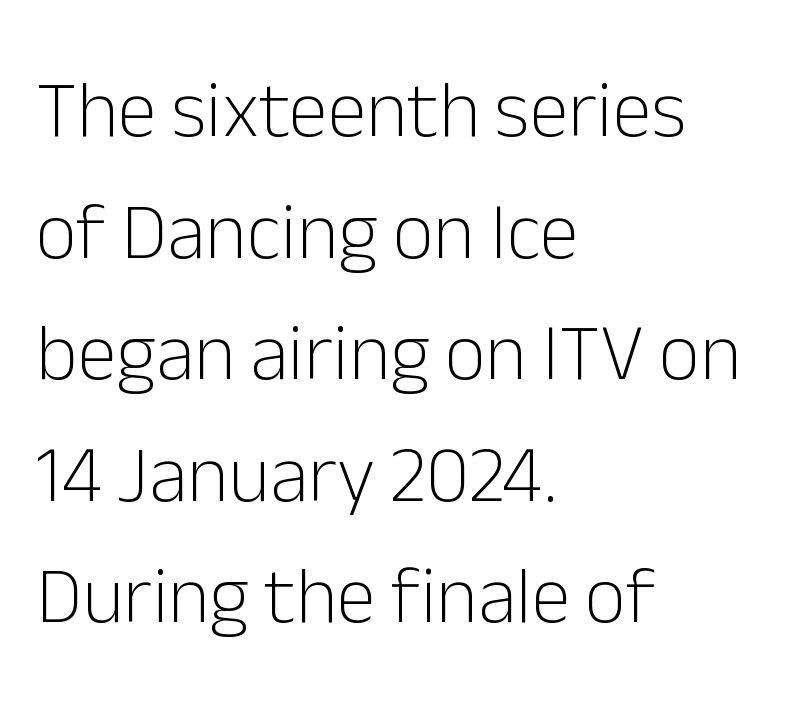
Q: Is the text bold? A: No.
Q: Is the text italic (slanted)? A: No, it is upright.
Q: Is the typeface a serif or a sans-serif typeface? A: Sans-serif.
Q: Is the text underlined? A: No.
Q: How is the paragraph aligned? A: Left-aligned.
Q: Is the spacing between letters normal or unusually wide? A: Normal.
Q: Is the spacing between lines tight, normal or loose? A: Normal.
Q: Width (condensed, normal, or wide)? A: Normal.
Q: Stroke contrast? A: Low.
Q: x-height? A: Medium.
Q: Monospaced? A: No.
